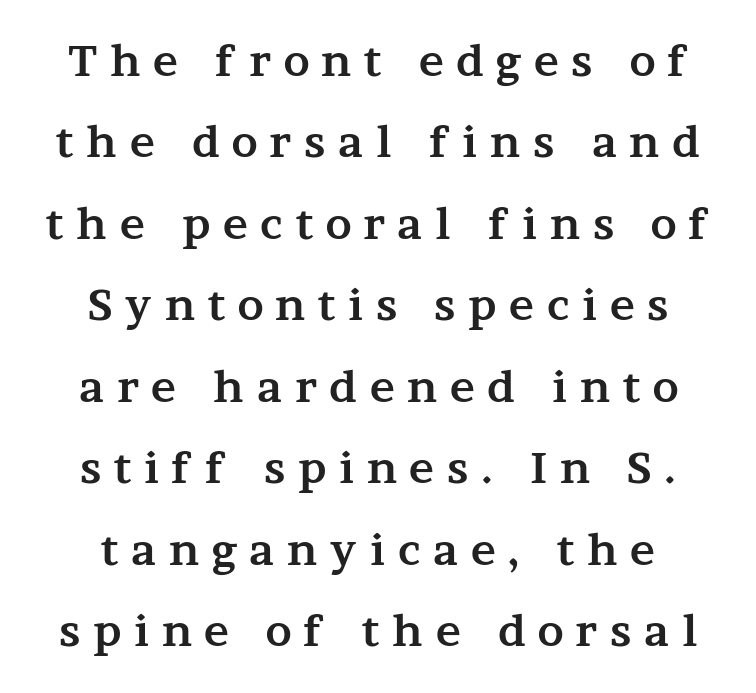
The letters are spread apart with noticeably loose tracking. Neither beginnings nor endings align; midpoints do. Thick stems and heavy bowls — unmistakably bold. Notice how the stems are strictly vertical — no italics here. This rendering employs a face with finishing strokes, i.e., a serif. This rendering features lettering with no underline.
